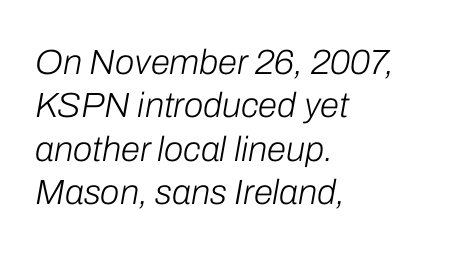
Descender tails drop into unmarked territory. Observe the lean: these are italic letterforms. Unbolded letterforms with no extra heft. Varying glyph widths throughout — classic text-font behaviour. Casual observation: everything's shoved over to the left.
